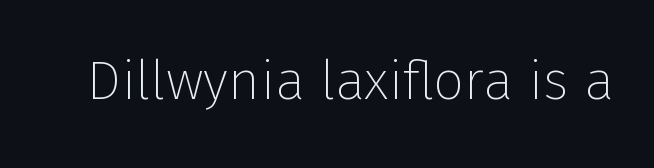
{"serif": "no", "italic": "no", "bold": "no", "weight": "thin", "width": "normal", "stroke_contrast": "low", "x_height": "medium", "monospaced": "no", "underline": "no", "letter_spacing": "normal", "letter_spacing_em": 0.0, "glyph_px": 55}
